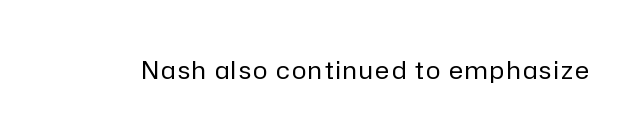
Q: Is the text bold? A: No.
Q: Is the text italic (slanted)? A: No, it is upright.
Q: Is the text underlined? A: No.
